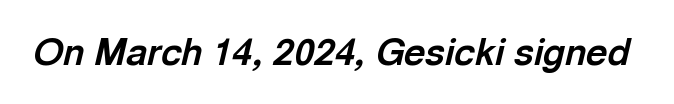
{"italic": "yes", "lean": "right", "slant_degrees": 13, "bold": "yes", "weight": "bold", "width": "normal", "x_height": "medium", "monospaced": "no", "underline": "no", "letter_spacing": "normal", "letter_spacing_em": 0.0, "glyph_px": 37}
